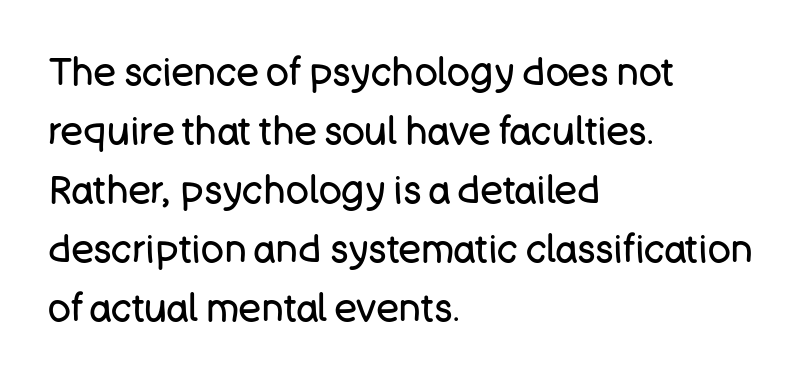
The image shows 38 px regular-weight sans-serif type, upright; set left-aligned, normal line spacing (1.55x), normal letter spacing, not underlined; low stroke contrast and a large x-height.
